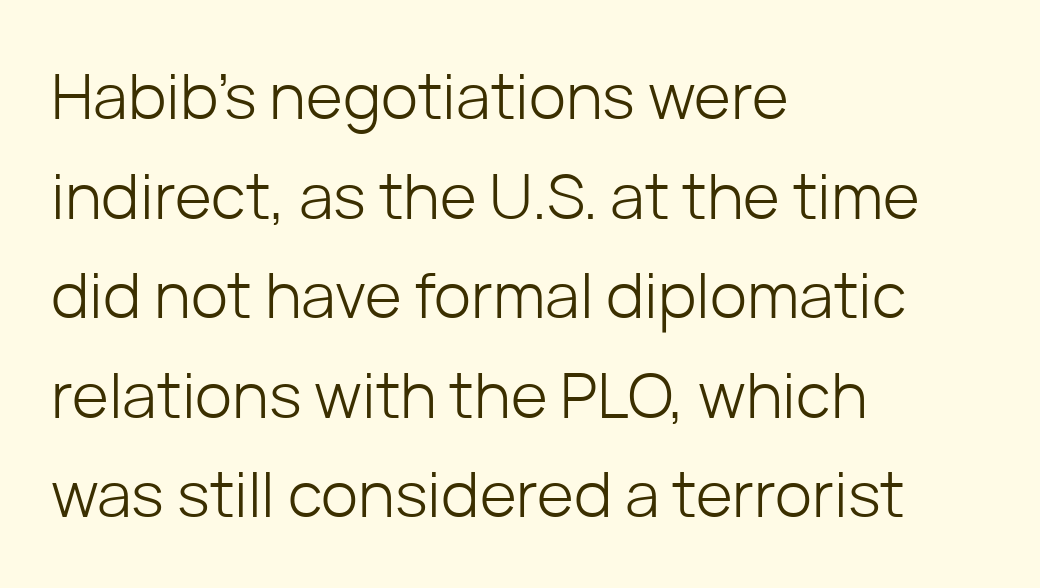
The image shows 63 px light sans-serif type, upright; set left-aligned, normal line spacing (1.58x), normal letter spacing, not underlined; low stroke contrast and a medium x-height.
